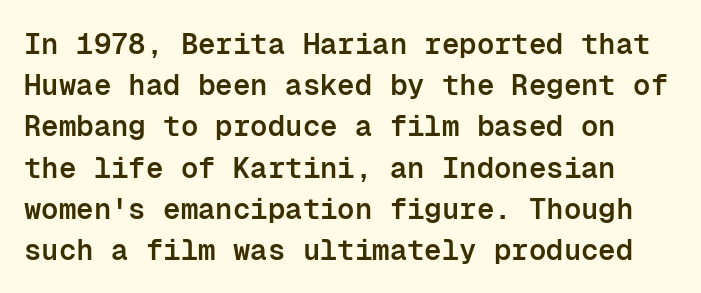
The image shows 29 px semibold sans-serif type, upright, monospaced; set normal line spacing (1.42x), normal letter spacing, not underlined; low stroke contrast and a medium x-height.
